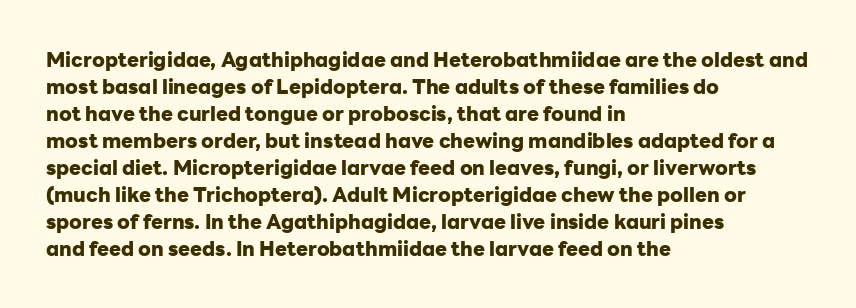
The font's upright variant was chosen for this text. Notice how the passage keeps a crisp vertical edge on the left only. Honestly, the row spacing looks completely unremarkable. Bare-footed words on every line.
